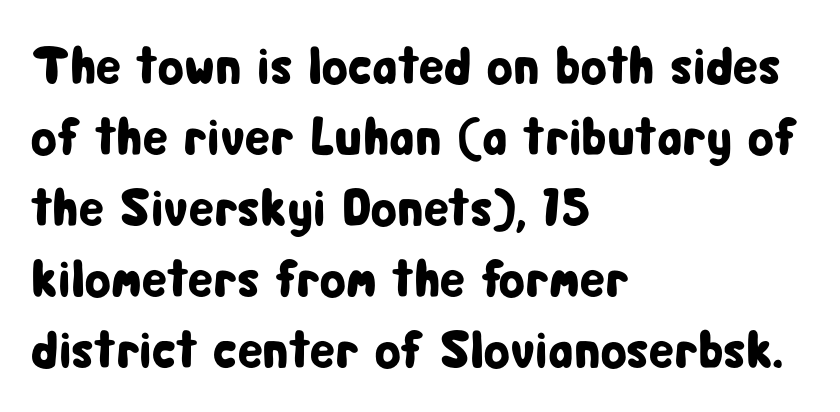
{"serif": "no", "italic": "no", "width": "condensed", "stroke_contrast": "low", "x_height": "medium", "monospaced": "no", "underline": "no", "align": "left", "line_spacing": "normal", "line_spacing_ratio": 1.34, "letter_spacing": "normal", "letter_spacing_em": 0.0, "glyph_px": 53}
